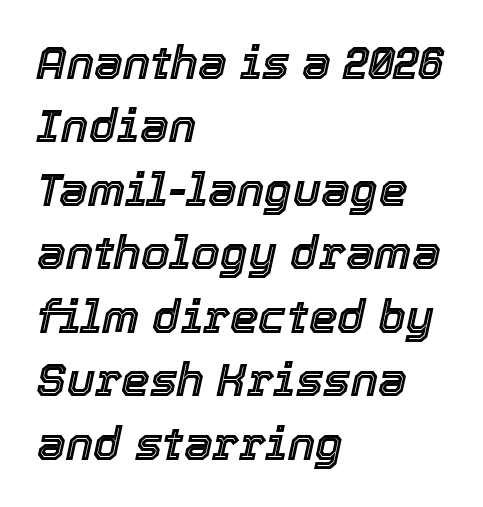
Q: Is the text italic (slanted)? A: Yes, it leans right by about 12 degrees.
Q: Is the text underlined? A: No.
Q: How is the paragraph aligned? A: Left-aligned.
Q: Is the spacing between letters normal or unusually wide? A: Normal.
Q: Is the spacing between lines tight, normal or loose? A: Normal.
Q: Width (condensed, normal, or wide)? A: Normal.
Q: x-height? A: Medium.
Q: Monospaced? A: No.
